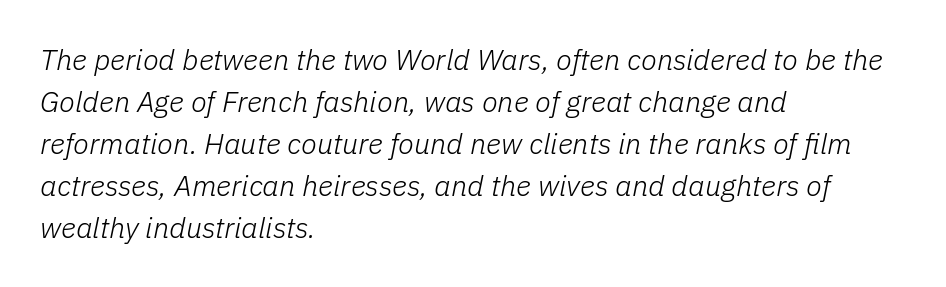
The image shows 29 px light type, italic (leaning right); set left-aligned, normal line spacing (1.45x), normal letter spacing, not underlined; low stroke contrast and a medium x-height.
